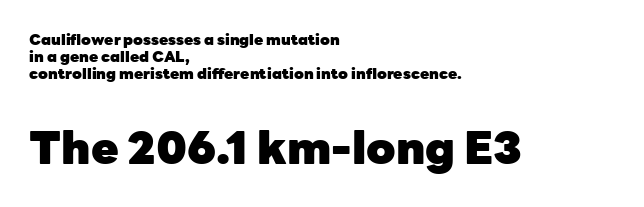
{"serif": "no", "italic": "no", "bold": "yes", "weight": "heavy", "width": "normal", "stroke_contrast": "low", "x_height": "medium", "monospaced": "no", "underline": "no", "align": "left", "line_spacing": "tight", "line_spacing_ratio": 1.14, "letter_spacing": "normal", "letter_spacing_em": 0.0, "larger_block": "second", "size_ratio": 3.0, "glyph_px": 45}
